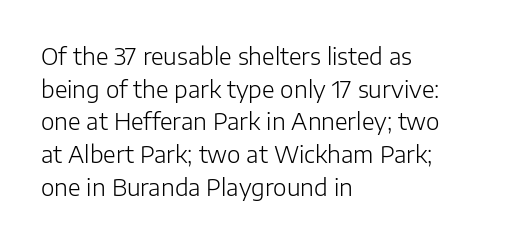
The image shows 23 px text type, upright; set left-aligned, normal line spacing (1.42x), normal letter spacing, not underlined.
